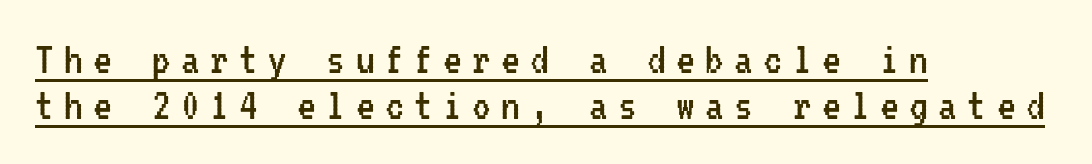
{"serif": "no", "italic": "no", "bold": "no", "weight": "regular", "width": "condensed", "stroke_contrast": "low", "x_height": "medium", "monospaced": "yes", "underline": "yes", "align": "left", "line_spacing": "tight", "line_spacing_ratio": 0.97, "letter_spacing": "wide", "letter_spacing_em": 0.22, "glyph_px": 47}
